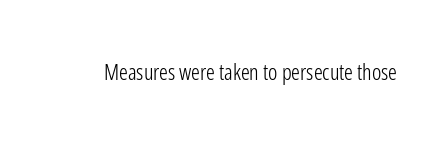
The space directly below the letters is spotless. Quick note: not italic, upright. The line texture is even and compact thanks to regular tracking. These glyphs show unthickened strokes, regular width or finer.
